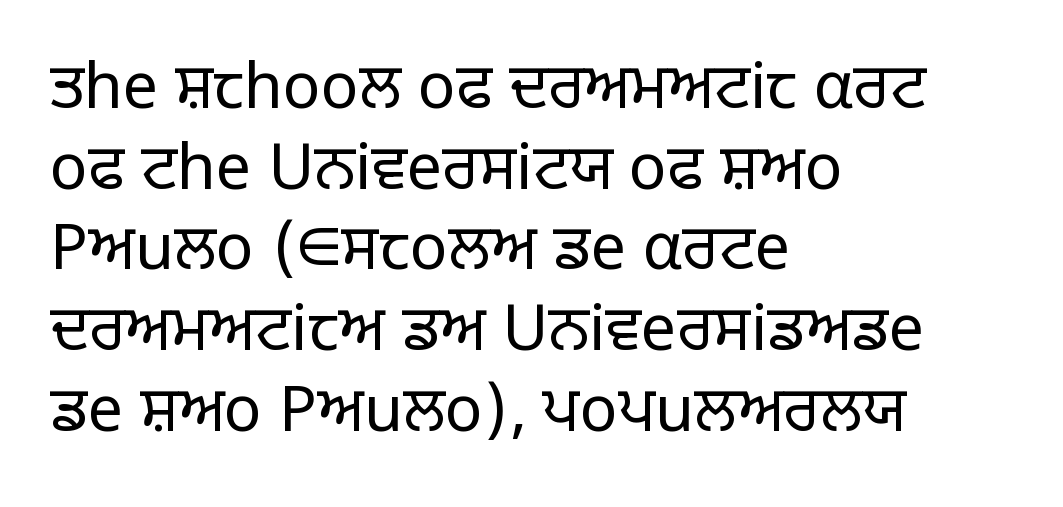
{"serif": "no", "italic": "no", "bold": "no", "weight": "light", "width": "normal", "stroke_contrast": "low", "x_height": "large", "monospaced": "no", "underline": "no", "align": "left", "line_spacing": "normal", "line_spacing_ratio": 1.28, "letter_spacing": "normal", "letter_spacing_em": 0.0, "glyph_px": 63}
